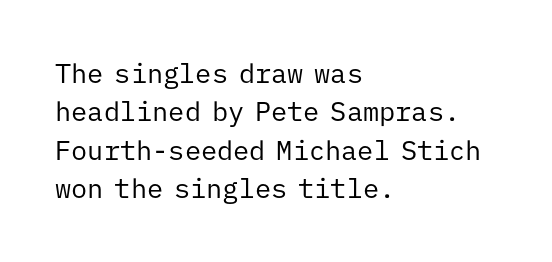
The image shows 27 px text type, upright; set left-aligned, normal line spacing (1.42x), normal letter spacing, not underlined.
